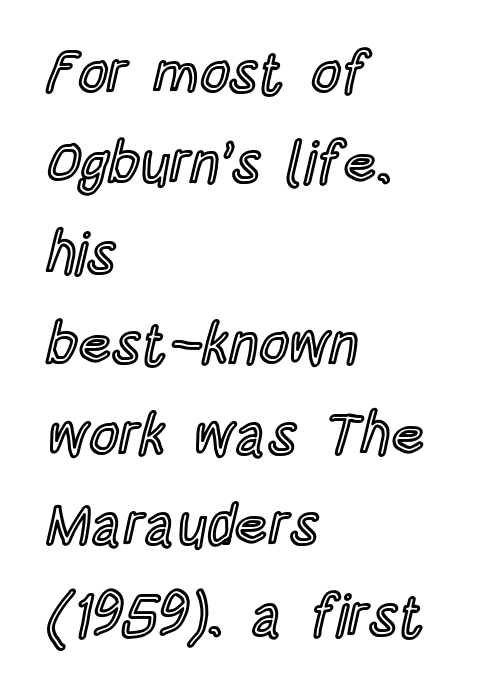
Q: Is the text italic (slanted)? A: Yes.
Q: Is the text underlined? A: No.
Q: How is the paragraph aligned? A: Left-aligned.
Q: Is the spacing between letters normal or unusually wide? A: Normal.
Q: Is the spacing between lines tight, normal or loose? A: Normal.
Q: Width (condensed, normal, or wide)? A: Condensed.
Q: x-height? A: Large.
Q: Monospaced? A: No.
